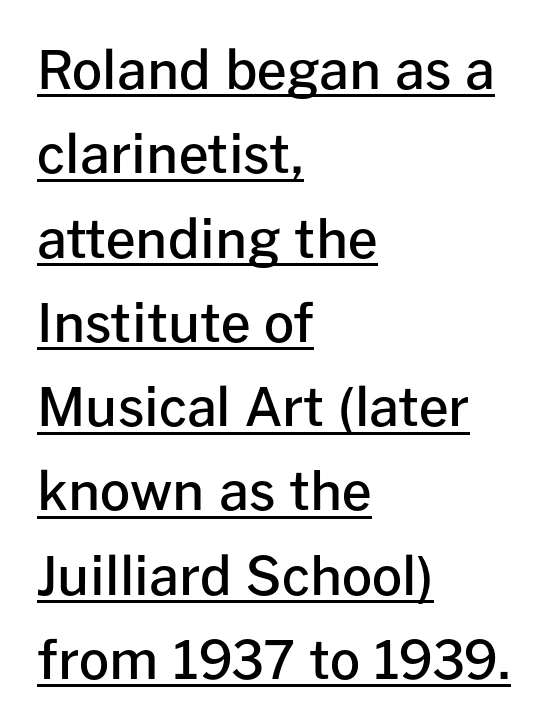
Q: Is the text bold? A: Semi-bold.
Q: Is the text italic (slanted)? A: No, it is upright.
Q: Is the typeface a serif or a sans-serif typeface? A: Sans-serif.
Q: Is the text underlined? A: Yes.
Q: How is the paragraph aligned? A: Left-aligned.
Q: Is the spacing between letters normal or unusually wide? A: Normal.
Q: Is the spacing between lines tight, normal or loose? A: Normal.
Q: Width (condensed, normal, or wide)? A: Normal.
Q: Stroke contrast? A: Low.
Q: x-height? A: Medium.
Q: Monospaced? A: No.
